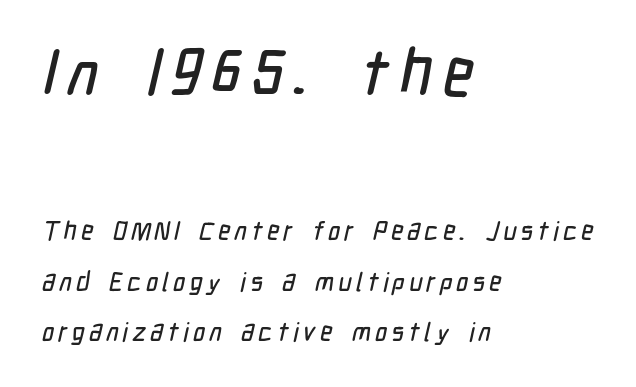
The passage is arranged the way most books set body copy — flush left. Note the varied advance widths — an 'i' is clearly narrower than an 'm'. Bare-footed words on every line. The type family on display is of the sans-serif kind. Horizontal bands of white between lines are thick stripes.
